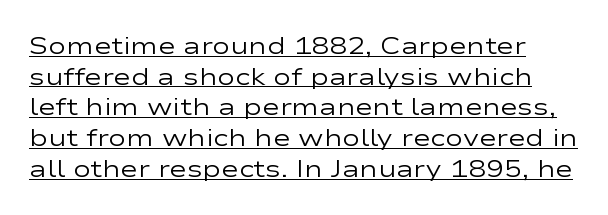
Compared with undecorated copy, this sample adds a rule below the words. This is not heavy type; no bold has been used. If you drew a line through each stem, it would be perfectly vertical. This sample keeps an unexceptional amount of space between lines.
